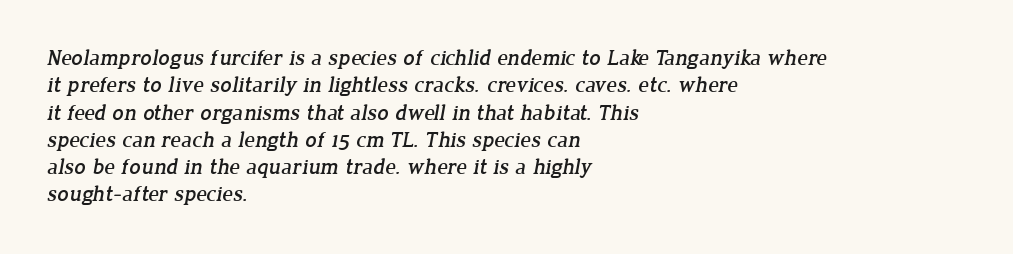
Q: Is the text underlined? A: No.
Q: How is the paragraph aligned? A: Left-aligned.
Q: Is the spacing between letters normal or unusually wide? A: Normal.
